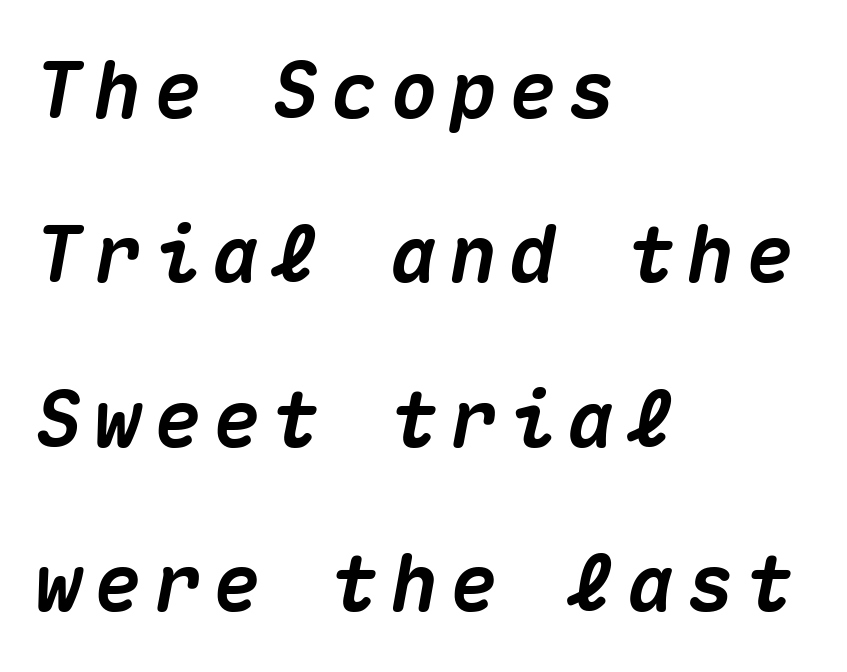
Q: Is the text bold? A: Yes.
Q: Is the text italic (slanted)? A: Yes, it leans right by about 10 degrees.
Q: Is the text underlined? A: No.
Q: How is the paragraph aligned? A: Left-aligned.
Q: Is the spacing between lines tight, normal or loose? A: Loose.
Q: Width (condensed, normal, or wide)? A: Normal.
Q: Stroke contrast? A: Medium.
Q: x-height? A: Medium.
Q: Monospaced? A: Yes.
